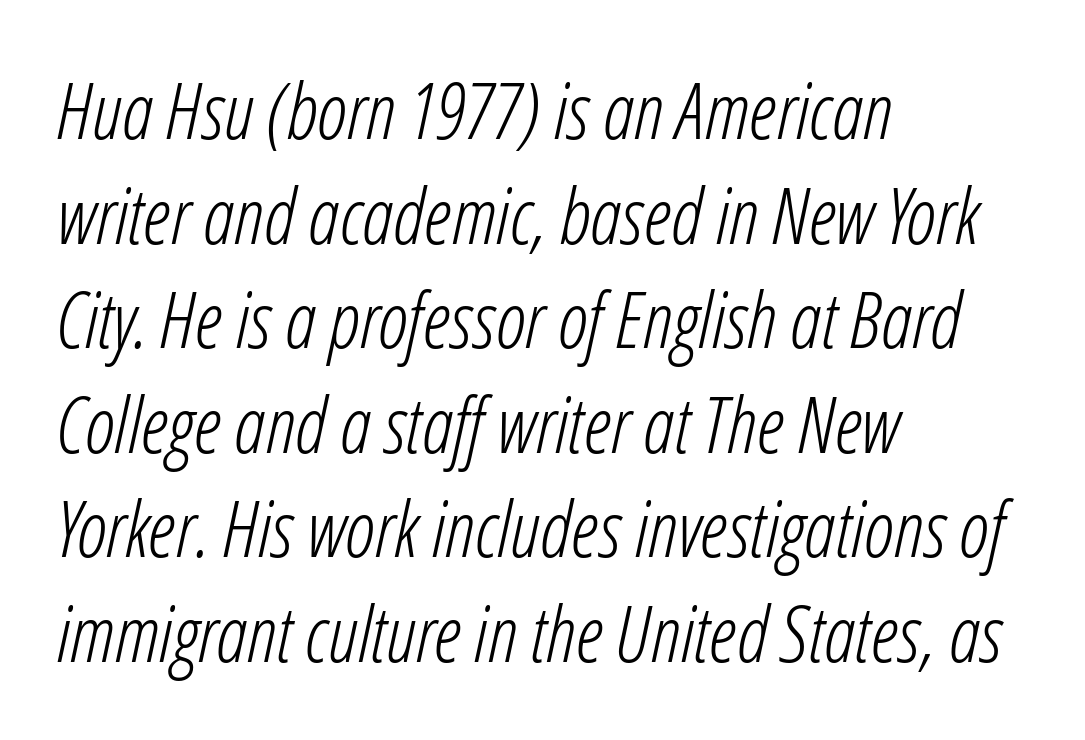
Q: Is the text bold? A: No.
Q: Is the text italic (slanted)? A: Yes, it leans right by about 12 degrees.
Q: Is the text underlined? A: No.
Q: How is the paragraph aligned? A: Left-aligned.
Q: Is the spacing between letters normal or unusually wide? A: Normal.
Q: Is the spacing between lines tight, normal or loose? A: Normal.
Q: Width (condensed, normal, or wide)? A: Condensed.
Q: Stroke contrast? A: Low.
Q: x-height? A: Medium.
Q: Monospaced? A: No.
